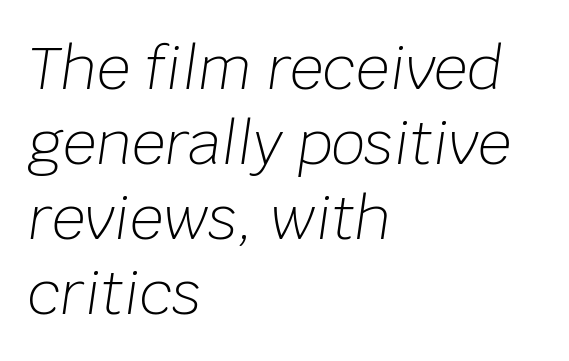
Q: Is the text bold? A: No.
Q: Is the text italic (slanted)? A: Yes, it leans right by about 8 degrees.
Q: Is the text underlined? A: No.
Q: How is the paragraph aligned? A: Left-aligned.
Q: Is the spacing between letters normal or unusually wide? A: Normal.
Q: Is the spacing between lines tight, normal or loose? A: Normal.
Q: Width (condensed, normal, or wide)? A: Normal.
Q: Stroke contrast? A: Low.
Q: x-height? A: Large.
Q: Monospaced? A: No.
